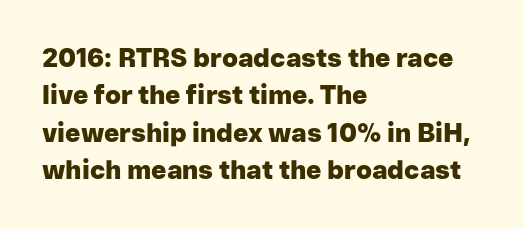
The image shows 26 px bold type, upright; set left-aligned, normal line spacing (1.44x), normal letter spacing, not underlined.
